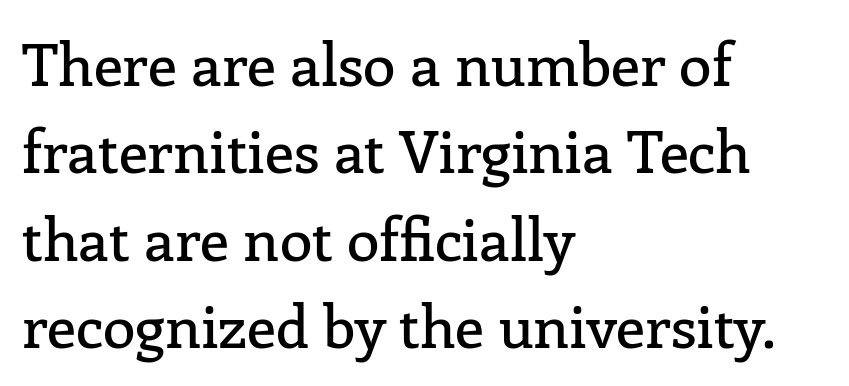
Unmarked baselines from the first word to the last. Spacing verdict: proportional, widths tailored to each character. Each new line begins a customary step beneath the previous one. Honestly, the letter spacing is just normal — you wouldn't notice it. Line beginnings align vertically; line endings do not.
